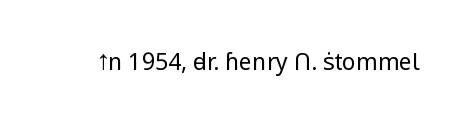
The type is set solid horizontally, with unmodified tracking. Words float on clear page, feet unadorned. A quiet, ordinary-to-light weight characterises the typeface. The type sits square on the baseline with zero lean.
